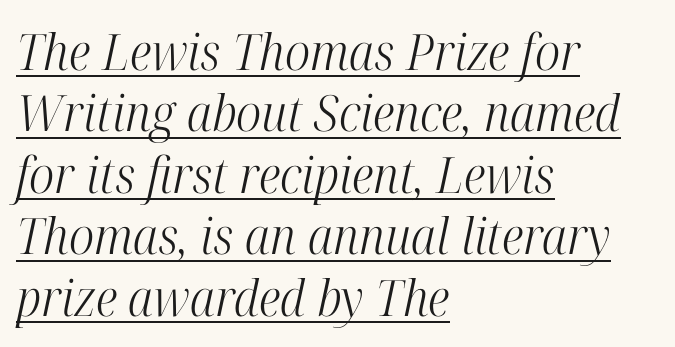
Q: Is the text bold? A: No.
Q: Is the text italic (slanted)? A: Yes, it leans right by about 12 degrees.
Q: Is the typeface a serif or a sans-serif typeface? A: Serif.
Q: Is the text underlined? A: Yes.
Q: How is the paragraph aligned? A: Left-aligned.
Q: Is the spacing between letters normal or unusually wide? A: Normal.
Q: Width (condensed, normal, or wide)? A: Condensed.
Q: Stroke contrast? A: High.
Q: x-height? A: Medium.
Q: Monospaced? A: No.
